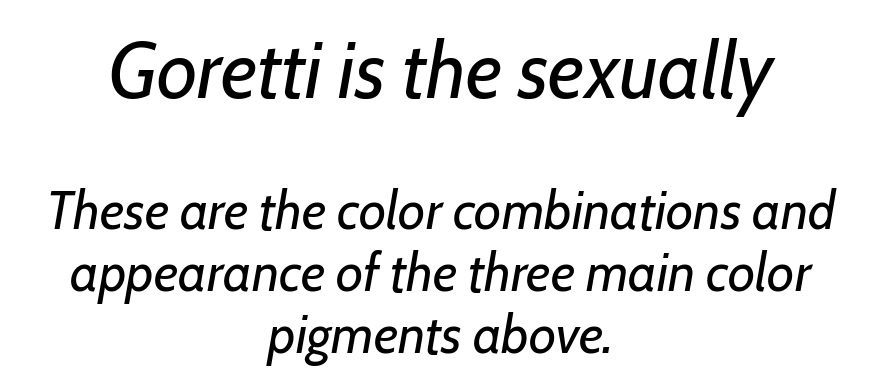
The image shows 79 px regular-weight type, italic (leaning right); set centered, line spacing 1.17x, normal letter spacing, not underlined; the first (top) block is 1.49x larger; low stroke contrast and a medium x-height.
